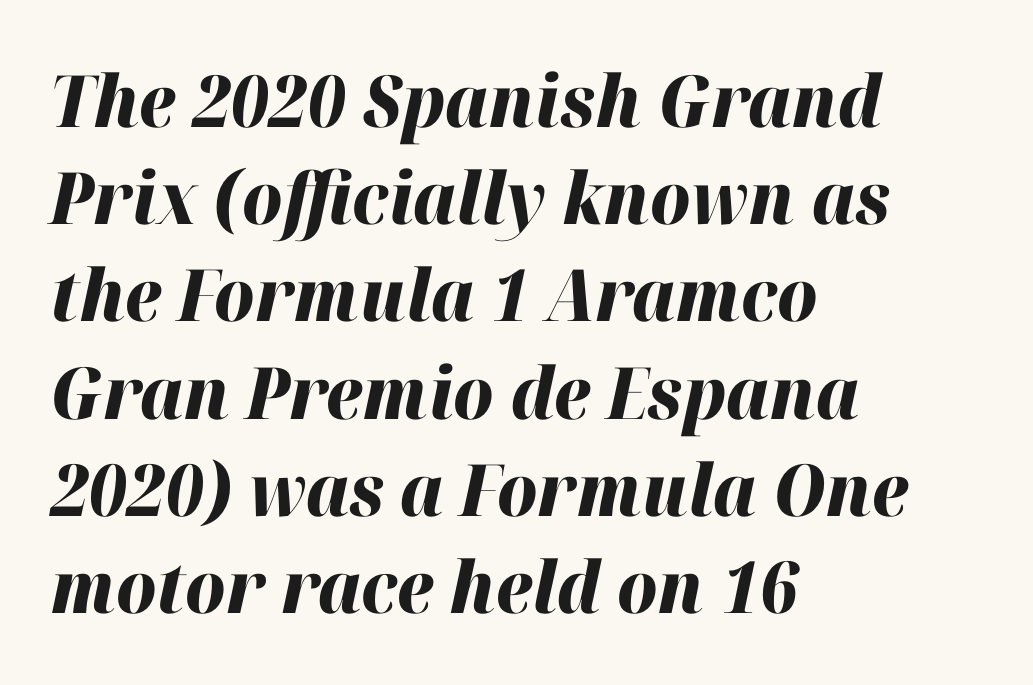
Q: Is the text bold? A: Yes.
Q: Is the text italic (slanted)? A: Yes, it leans right by about 12 degrees.
Q: Is the text underlined? A: No.
Q: How is the paragraph aligned? A: Left-aligned.
Q: Is the spacing between letters normal or unusually wide? A: Normal.
Q: Is the spacing between lines tight, normal or loose? A: Normal.
Q: Width (condensed, normal, or wide)? A: Normal.
Q: Stroke contrast? A: High.
Q: x-height? A: Medium.
Q: Monospaced? A: No.
